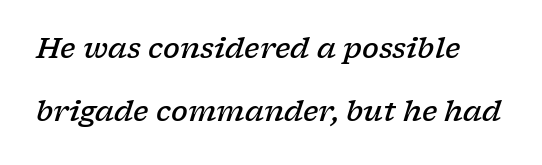
You could not count columns in this text — the font is proportionally spaced. The face used here is a semibold: visibly heavier than regular, lighter than bold. Honestly, there is no underline to notice here at all. This sample uses a serif face. There is no visible air inserted between adjacent glyphs.
